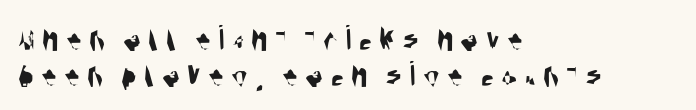
The image shows 37 px condensed sans-serif type; set left-aligned, tight line spacing (0.97x), unusually wide letter spacing (+0.2 em), not underlined; medium stroke contrast and a large x-height.
